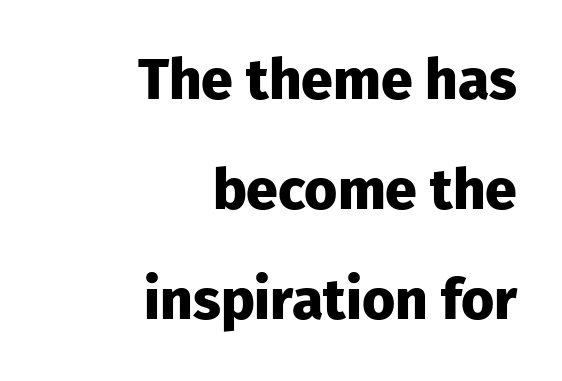
The image shows 57 px heavy sans-serif type, upright; set right-aligned, loose line spacing (1.93x), normal letter spacing, not underlined; low stroke contrast and a medium x-height.
